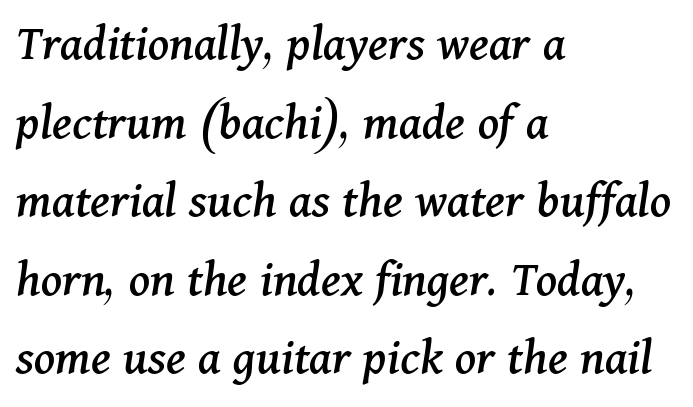
Q: Is the text italic (slanted)? A: Yes, it leans right by about 11 degrees.
Q: Is the typeface a serif or a sans-serif typeface? A: Serif.
Q: Is the text underlined? A: No.
Q: How is the paragraph aligned? A: Left-aligned.
Q: Is the spacing between letters normal or unusually wide? A: Normal.
Q: Is the spacing between lines tight, normal or loose? A: Normal.
Q: Width (condensed, normal, or wide)? A: Normal.
Q: Stroke contrast? A: Medium.
Q: x-height? A: Medium.
Q: Monospaced? A: No.
